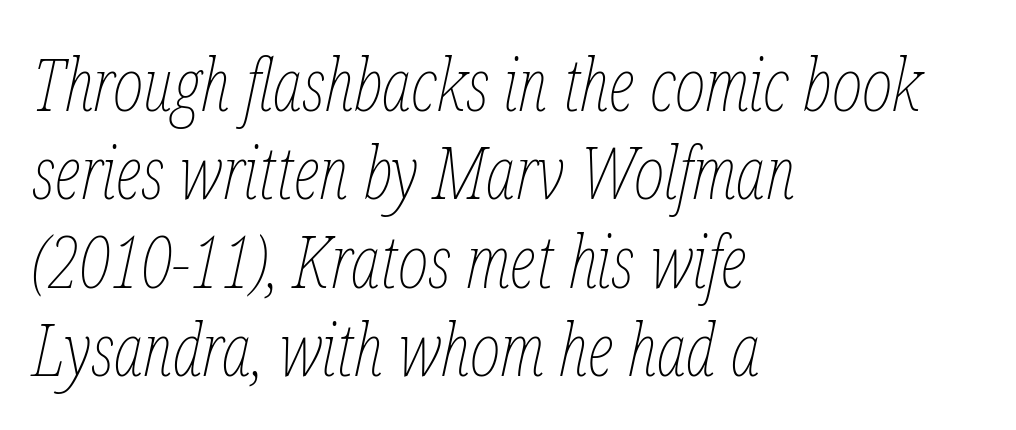
Q: Is the text bold? A: No.
Q: Is the text italic (slanted)? A: Yes, it leans right by about 12 degrees.
Q: Is the text underlined? A: No.
Q: How is the paragraph aligned? A: Left-aligned.
Q: Is the spacing between letters normal or unusually wide? A: Normal.
Q: Width (condensed, normal, or wide)? A: Condensed.
Q: Stroke contrast? A: Low.
Q: x-height? A: Medium.
Q: Monospaced? A: No.
